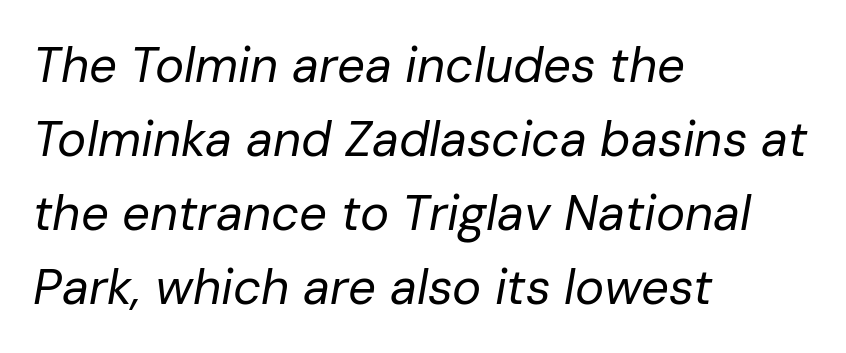
The image shows 49 px regular-weight type, italic (leaning right); set left-aligned, normal line spacing (1.51x), normal letter spacing, not underlined; low stroke contrast and a medium x-height.
